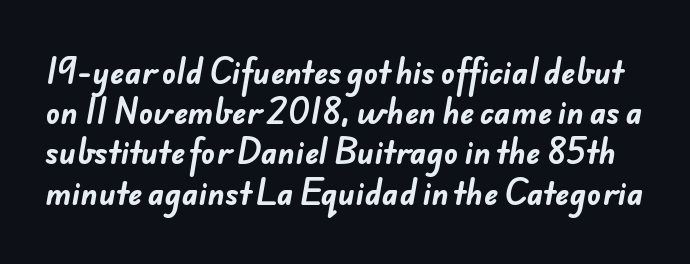
{"serif": "no", "bold": "yes", "weight": "bold", "width": "normal", "stroke_contrast": "low", "x_height": "small", "monospaced": "no", "underline": "no", "line_spacing": "normal", "line_spacing_ratio": 1.34, "letter_spacing": "normal", "letter_spacing_em": 0.0, "glyph_px": 30}
